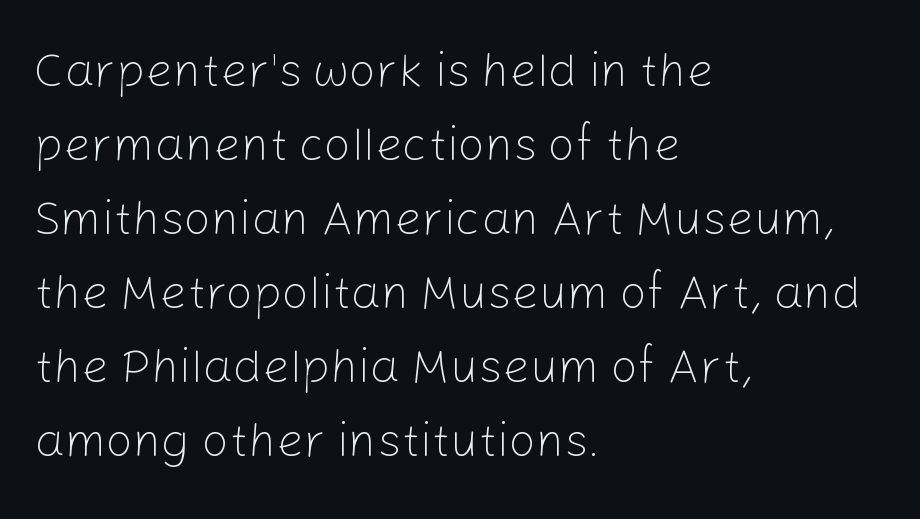
Reading down the column, the eye jumps a familiar distance to each next line. Are there feet on the stems? There aren't — it's a sans. In CSS terms this would be text-align: left. Think of a printed novel: that variable character pitch is what you see here. When letters stand straight like this, we call the style roman or upright.
